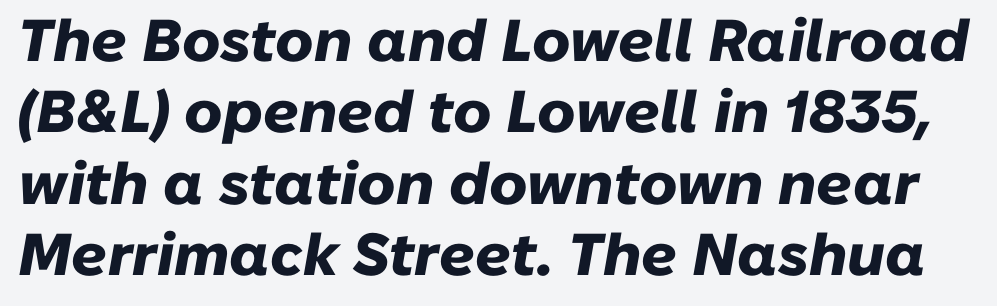
The image shows 59 px heavy type, italic (leaning right); set line spacing 1.21x, normal letter spacing, not underlined; low stroke contrast and a medium x-height.
